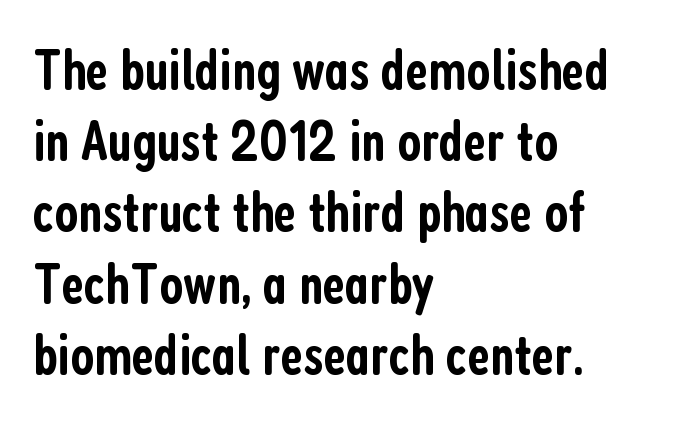
The paragraph has a hard left edge and a soft right edge. No word sits above an underline. Each letter keeps its own natural width here, so spacing adapts to shape. Letterform terminals end flat and unadorned throughout the passage. Stroke thickness is moderately raised; the sample reads as semibold. Here the glyphs are tracked normally, forming tight word shapes.
